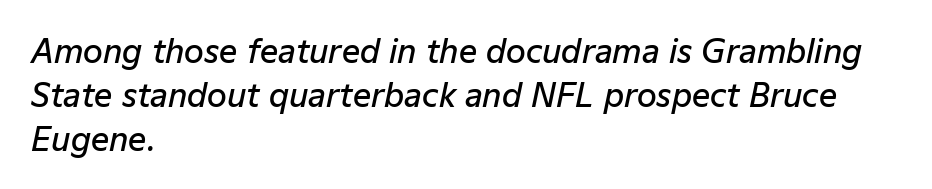
Note the varied advance widths — an 'i' is clearly narrower than an 'm'. Where is the straight margin? On the left. Looking at the ascenders, they clearly lean. Notice how descenders clear the ascenders below comfortably — that's standard leading. Does extra space separate the letters? No, they use regular spacing.
